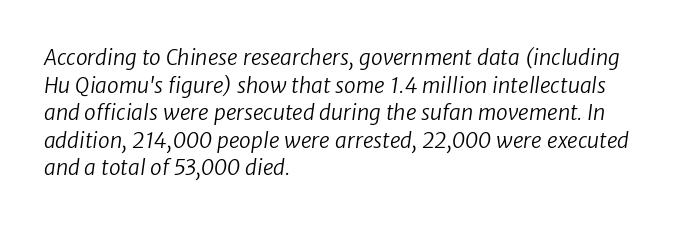
Q: Is the text bold? A: No.
Q: Is the text underlined? A: No.
Q: How is the paragraph aligned? A: Left-aligned.
Q: Is the spacing between letters normal or unusually wide? A: Normal.
Q: Is the spacing between lines tight, normal or loose? A: Normal.
